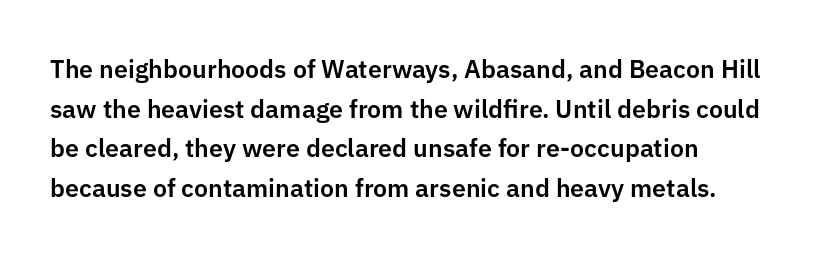
{"italic": "no", "underline": "no", "line_spacing": "normal", "line_spacing_ratio": 1.59, "letter_spacing": "normal", "letter_spacing_em": 0.0, "glyph_px": 25}
